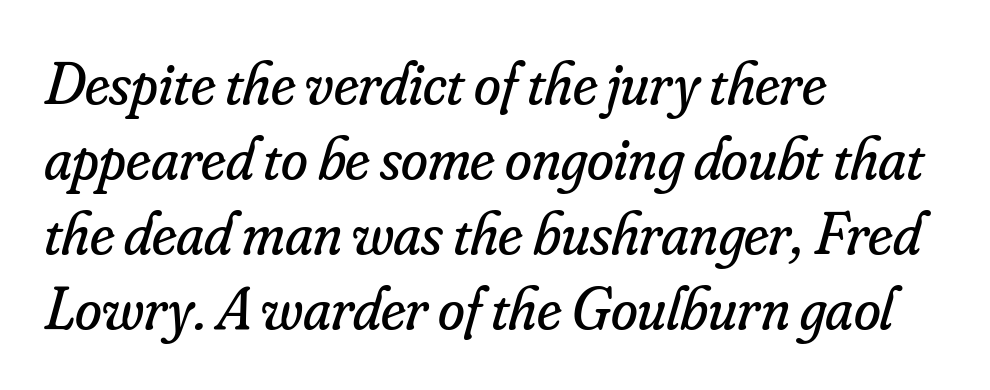
{"serif": "yes", "italic": "yes", "lean": "right", "slant_degrees": 16, "bold": "no", "weight": "regular", "width": "normal", "stroke_contrast": "low", "x_height": "small", "monospaced": "no", "underline": "no", "align": "left", "line_spacing_ratio": 1.23, "letter_spacing": "normal", "letter_spacing_em": 0.0, "glyph_px": 61}
